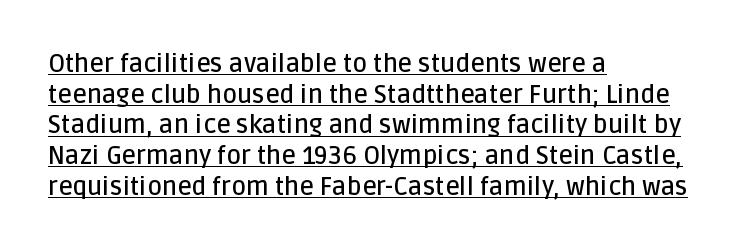
Q: Is the text bold? A: Semi-bold.
Q: Is the text italic (slanted)? A: No, it is upright.
Q: Is the text underlined? A: Yes.
Q: How is the paragraph aligned? A: Left-aligned.
Q: Is the spacing between letters normal or unusually wide? A: Normal.
